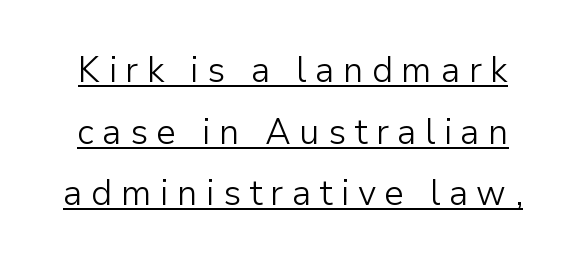
Q: Is the text bold? A: No.
Q: Is the text italic (slanted)? A: No, it is upright.
Q: Is the typeface a serif or a sans-serif typeface? A: Sans-serif.
Q: Is the text underlined? A: Yes.
Q: Is the spacing between letters normal or unusually wide? A: Unusually wide.
Q: Width (condensed, normal, or wide)? A: Normal.
Q: Stroke contrast? A: Low.
Q: x-height? A: Medium.
Q: Monospaced? A: No.
